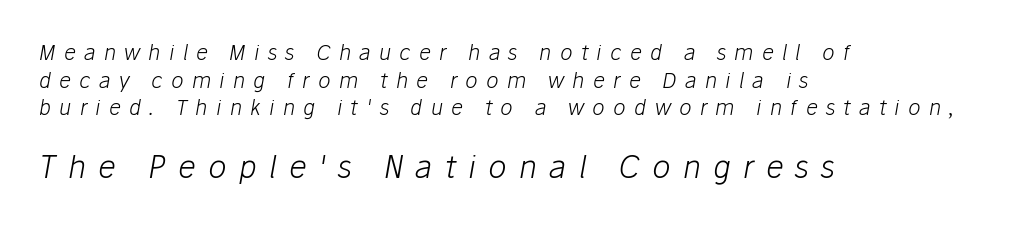
The image shows 31 px light type, italic (leaning right); set left-aligned, normal line spacing (1.32x), unusually wide letter spacing (+0.39 em), not underlined; the second (bottom) block is 1.48x larger; low stroke contrast and a medium x-height.
